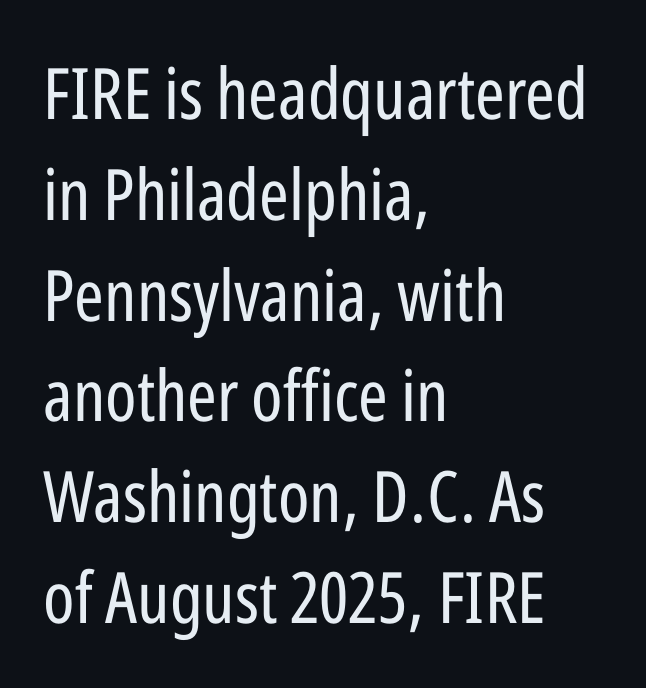
The image shows 71 px regular-weight, condensed sans-serif type, upright; set left-aligned, normal line spacing (1.42x), normal letter spacing, not underlined; low stroke contrast and a medium x-height.
